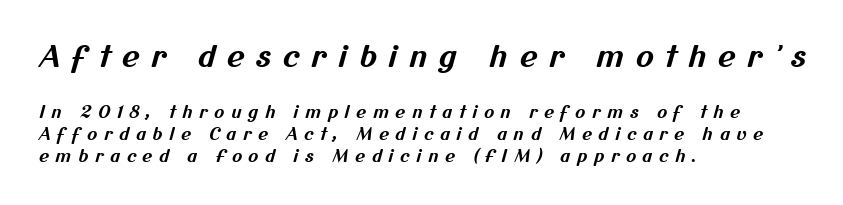
{"serif": "no", "bold": "yes", "weight": "bold", "width": "normal", "stroke_contrast": "medium", "x_height": "medium", "monospaced": "no", "underline": "no", "align": "left", "line_spacing": "normal", "line_spacing_ratio": 1.29, "letter_spacing": "wide", "letter_spacing_em": 0.39, "larger_block": "first", "size_ratio": 1.76, "glyph_px": 30}
